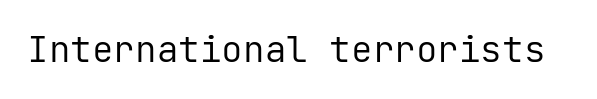
Q: Is the text bold? A: No.
Q: Is the text italic (slanted)? A: No, it is upright.
Q: Is the typeface a serif or a sans-serif typeface? A: Sans-serif.
Q: Is the text underlined? A: No.
Q: Is the spacing between letters normal or unusually wide? A: Normal.
Q: Width (condensed, normal, or wide)? A: Normal.
Q: Stroke contrast? A: Low.
Q: x-height? A: Medium.
Q: Monospaced? A: Yes.
